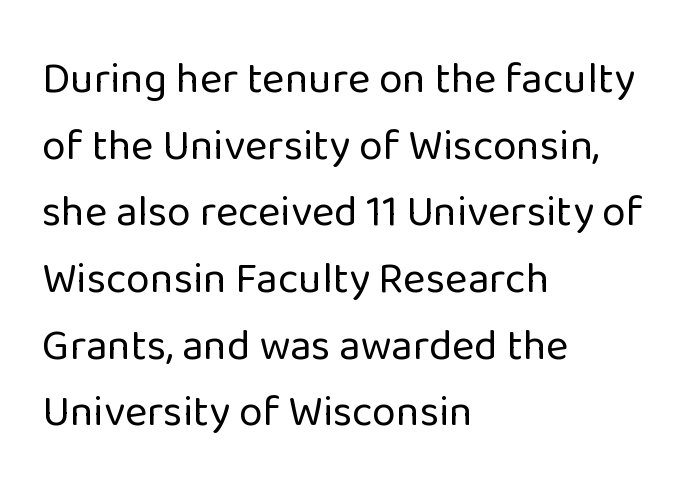
The image shows 43 px regular-weight sans-serif type, upright; set left-aligned, normal line spacing (1.55x), normal letter spacing, not underlined; low stroke contrast and a medium x-height.
